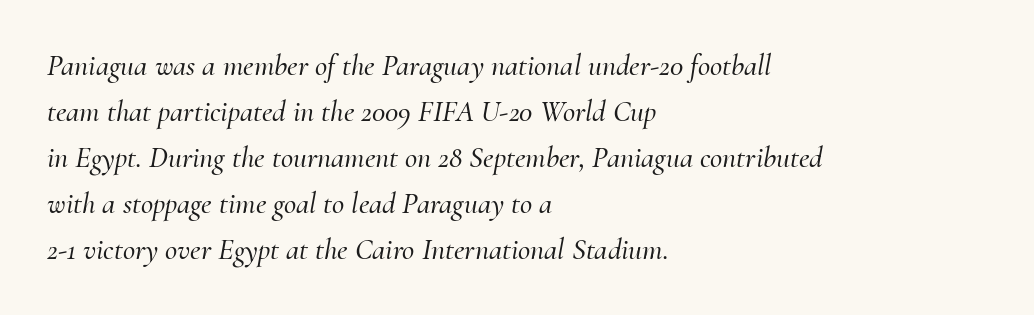
The face used here is rendered with its standard letterfit. The rendering anchors every line to the left-hand side. Honestly, there is no underline to notice here at all. The passage shown is typed in a proportional face where columns would drift. The rendering applies a slant to the glyphs. Vertical spacing — default.
